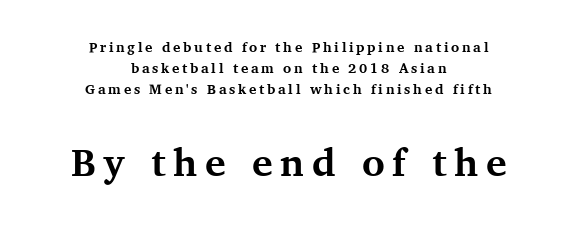
{"serif": "yes", "italic": "no", "bold": "yes", "weight": "bold", "width": "normal", "stroke_contrast": "medium", "x_height": "medium", "monospaced": "no", "underline": "no", "align": "center", "line_spacing": "normal", "line_spacing_ratio": 1.5, "larger_block": "second", "size_ratio": 2.79, "glyph_px": 39}
